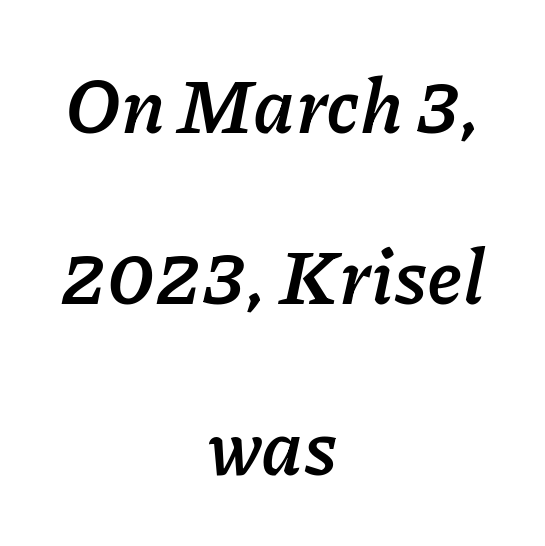
Caption: multi-line text, centered on the measure. Emphasis by weight is at full strength: bold. Does the lettering tilt? It does — this is italic. Quick note: underline off.
